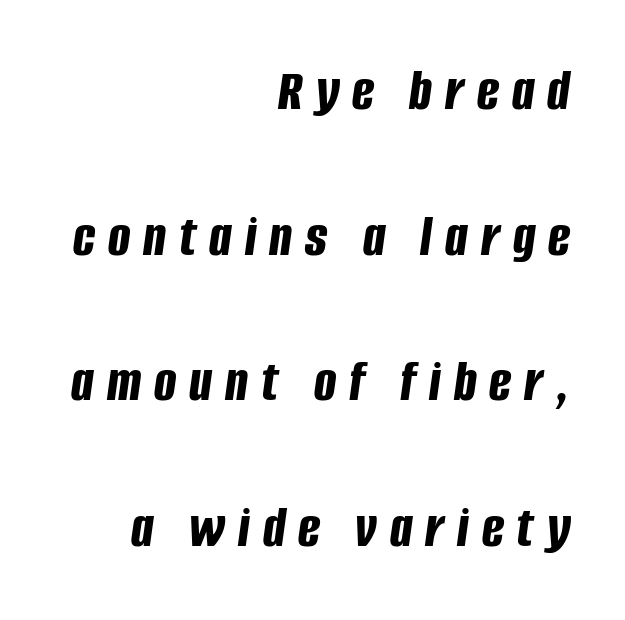
Strong, thick strokes mark this as bold type. Compared with ordinary roman type, these characters are visibly tilted. The vertical gap from one line to the next is large. This rendering uses right alignment, leaving the left contour irregular. Tracking value appears strongly positive — letters spread wide.
